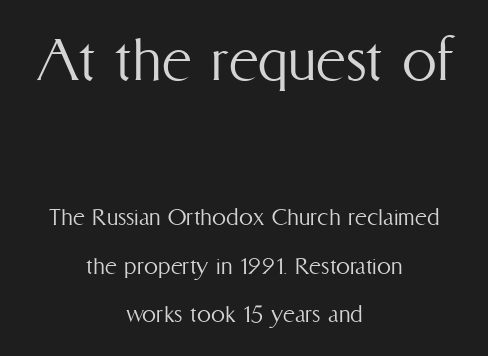
In terms of letterspacing, this is plain default setting. A bare baseline throughout the passage. Do the characters align in a grid? No, the font is proportional. Characters remain perfectly vertical along every line.
